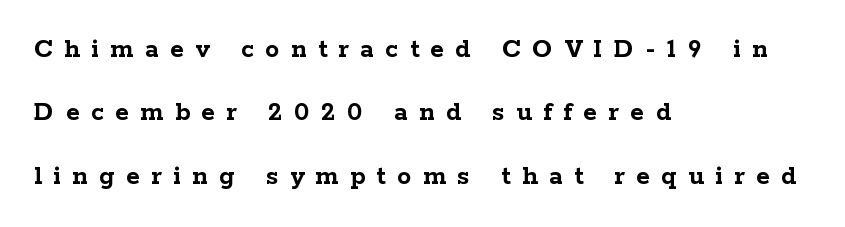
The image shows 28 px semibold, wide serif type, upright; set left-aligned, loose line spacing (2.26x), unusually wide letter spacing (+0.41 em), not underlined; low stroke contrast and a medium x-height.
